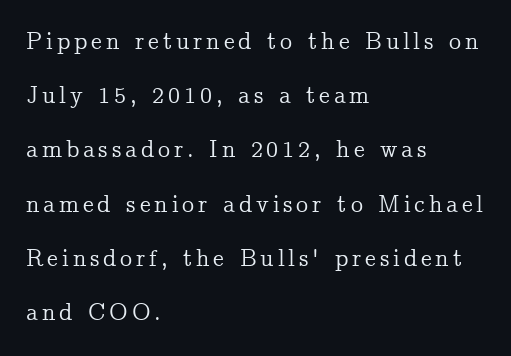
{"italic": "no", "underline": "no", "align": "left", "line_spacing": "loose", "line_spacing_ratio": 2.26, "glyph_px": 24}
